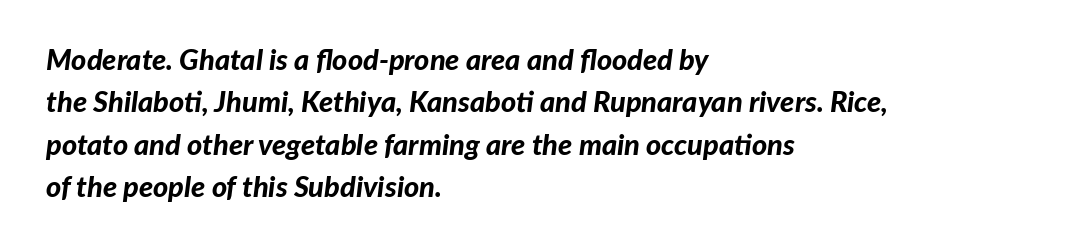
Short note: letters normally spaced. You could not count columns in this text — the font is proportionally spaced. The words here are not underlined. Is the type slanted? Yes — the strokes lean at a clear angle. Weight: bold. A typesetter would call this leading conventional body-copy spacing.
